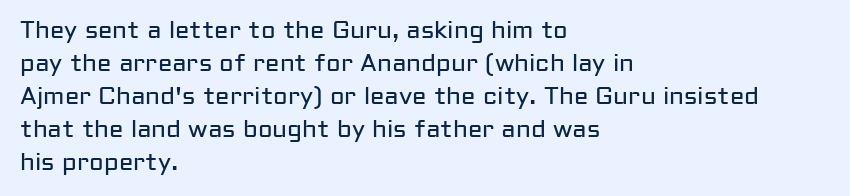
{"italic": "no", "bold": "no", "underline": "no", "align": "left", "line_spacing": "normal", "line_spacing_ratio": 1.37, "letter_spacing": "normal", "letter_spacing_em": 0.0, "glyph_px": 24}
